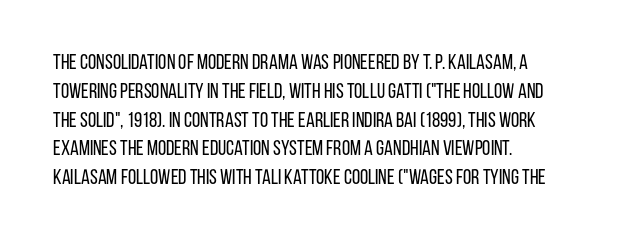
The image shows 21 px text type, upright; set left-aligned, normal line spacing (1.37x), normal letter spacing, not underlined.
